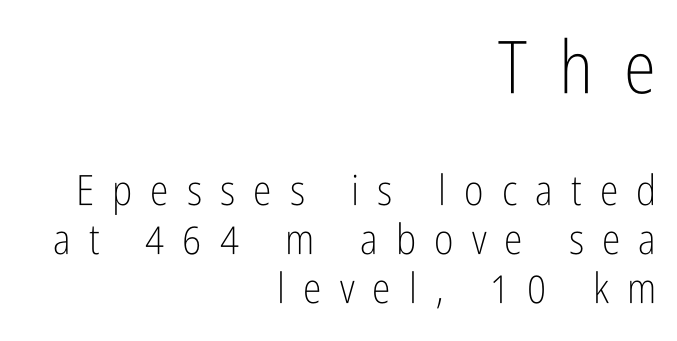
The image shows 73 px light, condensed sans-serif type, upright; set right-aligned, line spacing 1.16x, unusually wide letter spacing (+0.43 em), not underlined; the first (top) block is 1.74x larger; low stroke contrast and a medium x-height.
